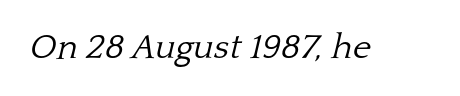
Summary of weight: not heavy and not bold. The passage shown leans; its letterforms are oblique. Varying glyph widths throughout — classic text-font behaviour. The gaps between neighbouring characters are ordinary and unremarkable. The passage shown is not underscored anywhere. The designer went with a serif here, giving each stem small feet.
